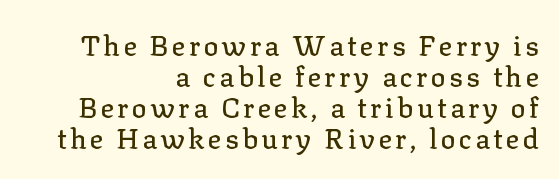
{"serif": "yes", "italic": "no", "width": "normal", "stroke_contrast": "low", "x_height": "medium", "monospaced": "no", "underline": "no", "align": "right", "line_spacing": "tight", "line_spacing_ratio": 1.11, "glyph_px": 28}
